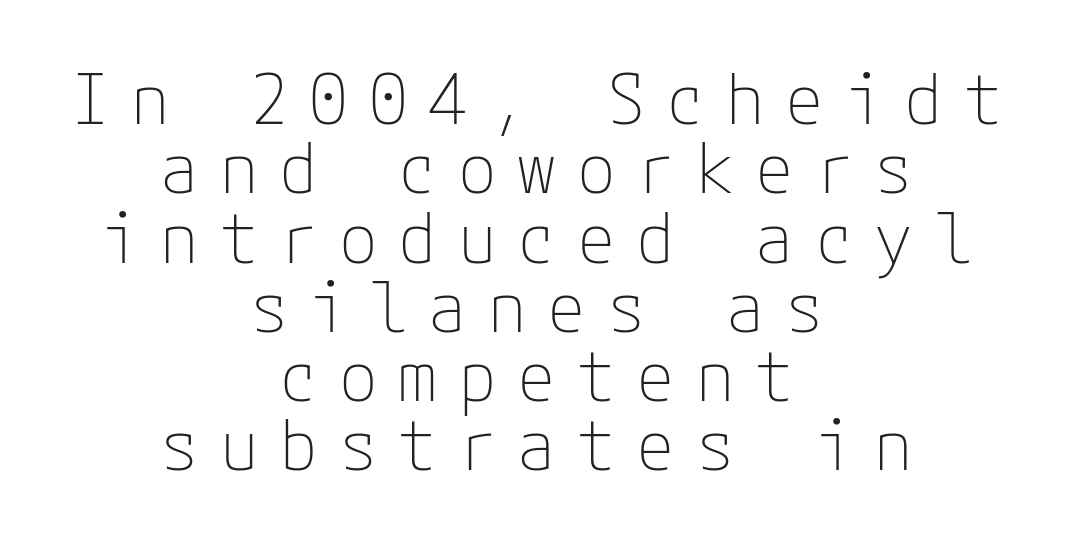
{"serif": "no", "italic": "no", "bold": "no", "weight": "thin", "width": "normal", "stroke_contrast": "low", "x_height": "medium", "underline": "no", "align": "center", "line_spacing": "tight", "line_spacing_ratio": 0.99, "letter_spacing": "wide", "letter_spacing_em": 0.3, "glyph_px": 70}
